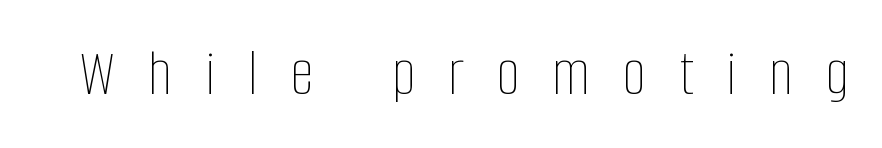
The weight would be labelled regular, book, light, or lighter still. Someone cranked the tracking dial way up on this one. Each row of text sits above clean, open space. Rendered with straight, roman letterforms. Proportional: the letters do not fall into vertical columns.
